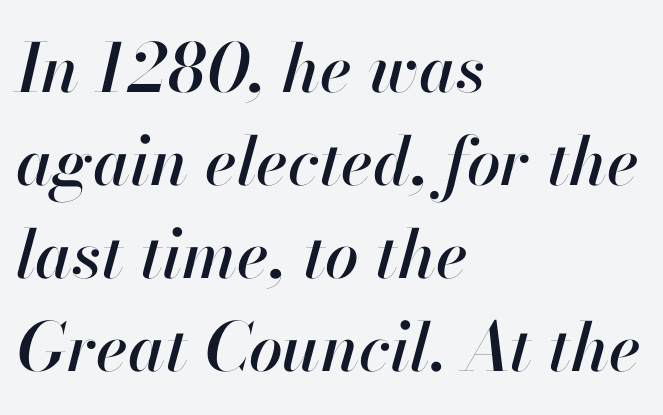
Q: Is the text italic (slanted)? A: Yes, it leans right by about 13 degrees.
Q: Is the text underlined? A: No.
Q: How is the paragraph aligned? A: Left-aligned.
Q: Is the spacing between letters normal or unusually wide? A: Normal.
Q: Is the spacing between lines tight, normal or loose? A: Normal.
Q: Width (condensed, normal, or wide)? A: Normal.
Q: Stroke contrast? A: High.
Q: x-height? A: Small.
Q: Monospaced? A: No.
